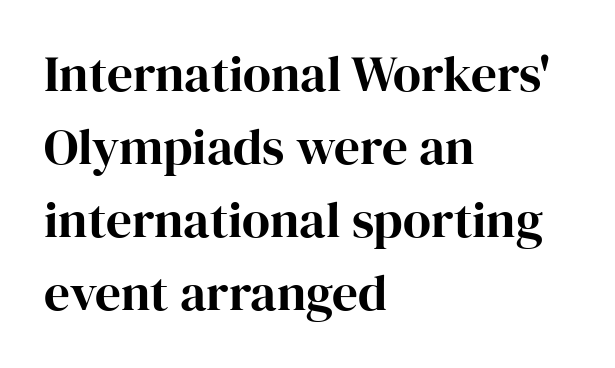
Q: Is the text italic (slanted)? A: No, it is upright.
Q: Is the typeface a serif or a sans-serif typeface? A: Serif.
Q: Is the text underlined? A: No.
Q: How is the paragraph aligned? A: Left-aligned.
Q: Is the spacing between letters normal or unusually wide? A: Normal.
Q: Is the spacing between lines tight, normal or loose? A: Normal.
Q: Width (condensed, normal, or wide)? A: Normal.
Q: Stroke contrast? A: High.
Q: x-height? A: Medium.
Q: Monospaced? A: No.
